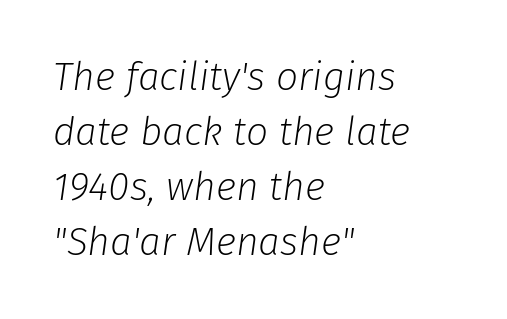
{"italic": "yes", "lean": "right", "slant_degrees": 8, "bold": "no", "weight": "light", "width": "normal", "stroke_contrast": "low", "x_height": "medium", "monospaced": "no", "underline": "no", "align": "left", "line_spacing": "normal", "line_spacing_ratio": 1.41, "letter_spacing": "normal", "letter_spacing_em": 0.0, "glyph_px": 39}
